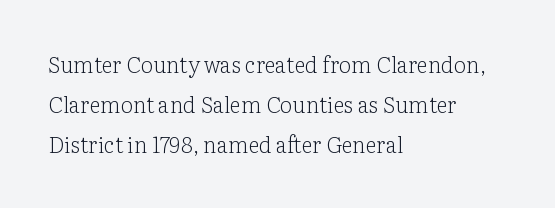
Is the type heavy? It reads as light-to-regular instead. Notice how the stems are strictly vertical — no italics here. The type is set solid horizontally, with unmodified tracking. The specimen omits any rule beneath the text block's lines.
